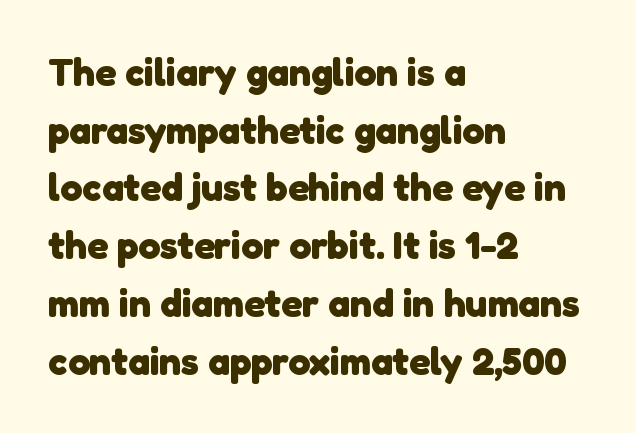
These lines sit exactly where default settings would place them. The characters look thick and weighty, a clear bold. In terms of letterform style, serifs are entirely absent. The space beneath each line is pristine and unruled.
